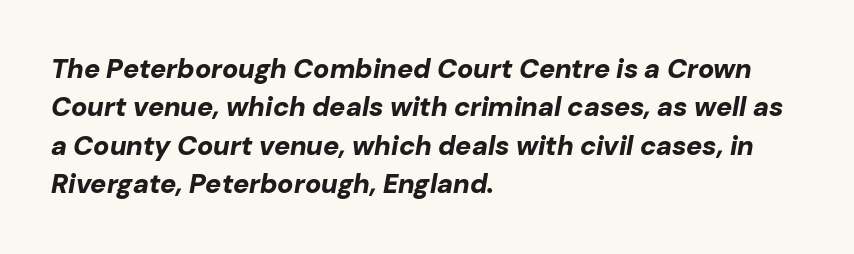
This sample keeps an unexceptional amount of space between lines. The tracking reads as untouched default to a designer's eye. Anything drawn beneath the words? Only blank space. Does the copy run flush right? No — it runs flush left. Italic? Definitely — the glyphs are oblique. How heavy is the stroke? Heavy — this is a bold.
